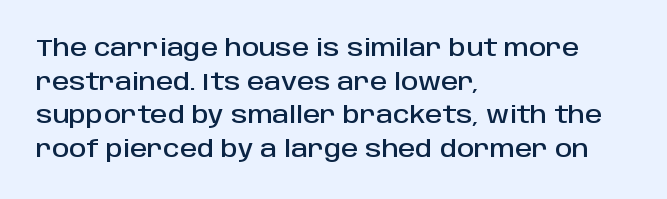
Q: Is the text italic (slanted)? A: No, it is upright.
Q: Is the text underlined? A: No.
Q: How is the paragraph aligned? A: Left-aligned.
Q: Is the spacing between letters normal or unusually wide? A: Normal.
Q: Is the spacing between lines tight, normal or loose? A: Normal.
